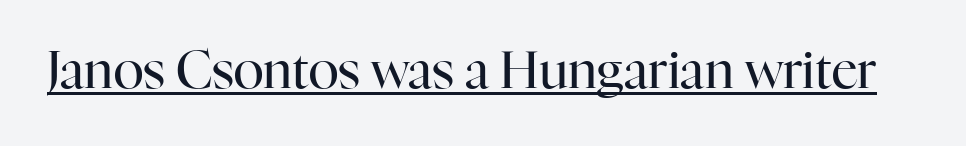
The image shows 51 px regular-weight serif type, upright; set normal letter spacing, underlined; high stroke contrast and a medium x-height.
